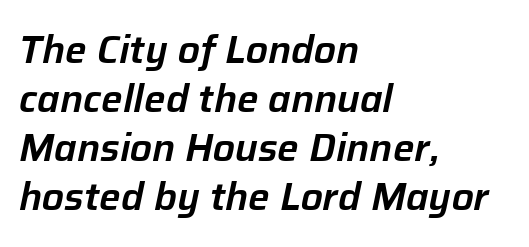
Q: Is the text italic (slanted)? A: Yes, it leans right by about 12 degrees.
Q: Is the text underlined? A: No.
Q: How is the paragraph aligned? A: Left-aligned.
Q: Is the spacing between letters normal or unusually wide? A: Normal.
Q: Is the spacing between lines tight, normal or loose? A: Normal.
Q: Width (condensed, normal, or wide)? A: Normal.
Q: Stroke contrast? A: Low.
Q: x-height? A: Medium.
Q: Monospaced? A: No.
